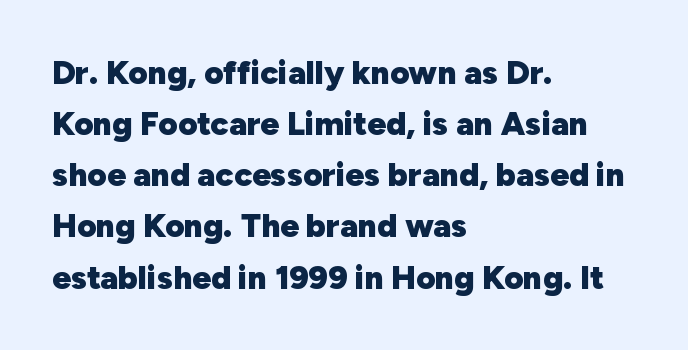
The image shows 33 px heavy sans-serif type, upright; set left-aligned, normal line spacing (1.55x), normal letter spacing, not underlined; low stroke contrast and a medium x-height.
